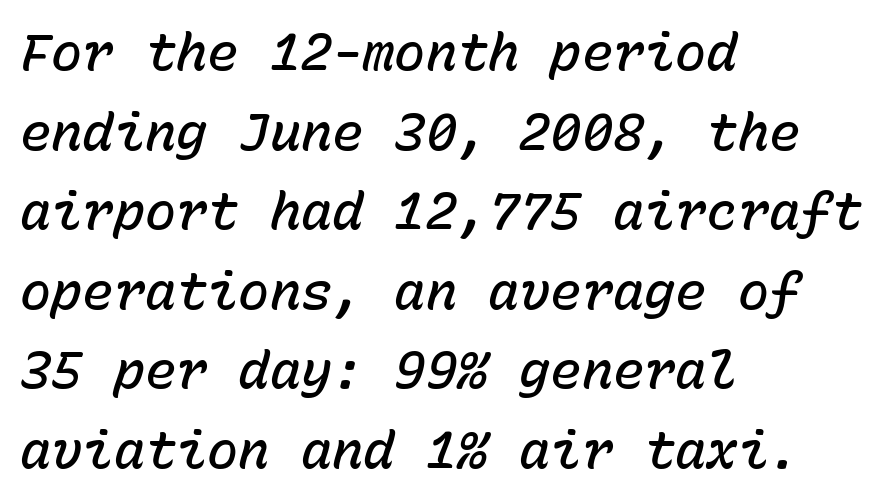
{"italic": "yes", "lean": "right", "slant_degrees": 15, "bold": "semi", "weight": "semibold", "width": "normal", "stroke_contrast": "low", "x_height": "medium", "monospaced": "yes", "underline": "no", "align": "left", "line_spacing": "normal", "line_spacing_ratio": 1.53, "letter_spacing": "normal", "letter_spacing_em": 0.0, "glyph_px": 52}
